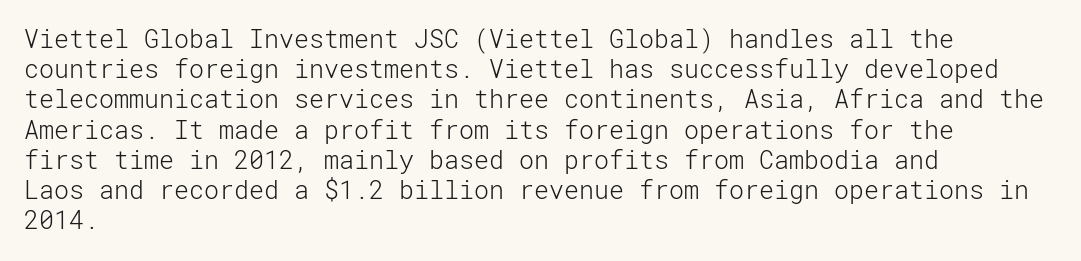
{"italic": "no", "bold": "no", "underline": "no", "align": "left", "line_spacing_ratio": 1.21, "letter_spacing": "normal", "letter_spacing_em": 0.0, "glyph_px": 25}
